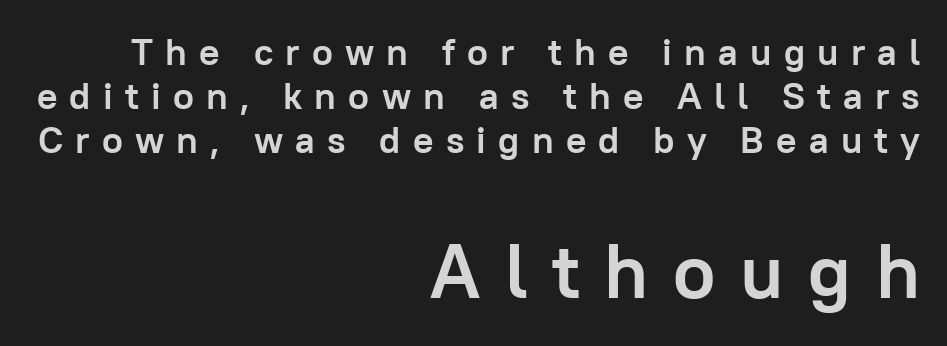
{"serif": "no", "italic": "no", "bold": "yes", "weight": "semibold", "width": "normal", "stroke_contrast": "low", "x_height": "medium", "monospaced": "no", "underline": "no", "align": "right", "line_spacing_ratio": 1.16, "letter_spacing": "wide", "letter_spacing_em": 0.32, "larger_block": "second", "size_ratio": 2.03, "glyph_px": 77}
